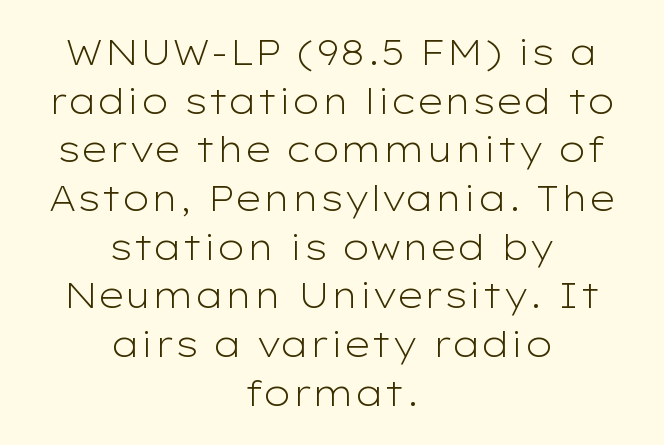
{"serif": "no", "italic": "no", "bold": "no", "weight": "light", "width": "wide", "stroke_contrast": "low", "x_height": "medium", "monospaced": "no", "underline": "no", "align": "center", "line_spacing": "normal", "line_spacing_ratio": 1.39, "letter_spacing": "normal", "letter_spacing_em": 0.0, "glyph_px": 35}
